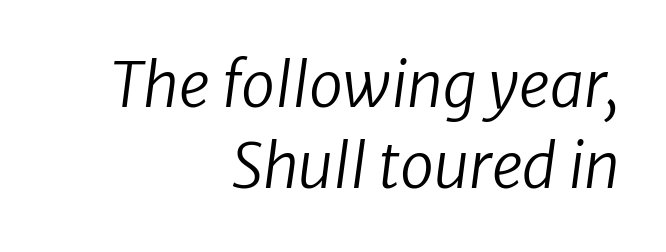
Proportional: the letters do not fall into vertical columns. Summary of vertical rhythm: regular, with standard interline spacing. Each row of text sits above clean, open space. The setting favours the right margin, as signatures and pull-quotes sometimes do. Does the type have serifs? No, each stem ends abruptly. Tracking here is standard; glyphs follow each other at the usual distance.
